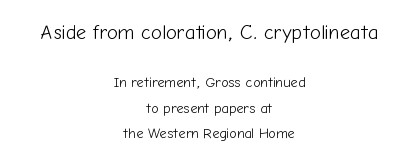
Q: Is the text bold? A: No.
Q: Is the text italic (slanted)? A: No, it is upright.
Q: Is the text underlined? A: No.
Q: How is the paragraph aligned? A: Centered.
Q: Is the spacing between letters normal or unusually wide? A: Normal.
Q: Which block of text is set in a larger size, the first (top) or the second (bottom)? A: The first (top) one.
